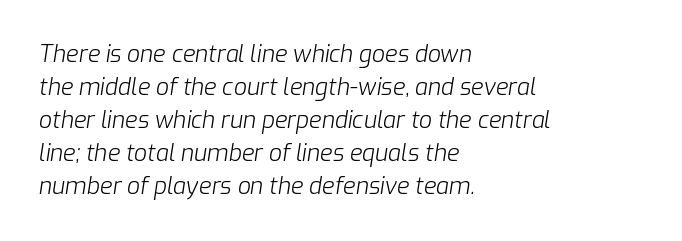
Q: Is the text bold? A: No.
Q: Is the text italic (slanted)? A: Yes, it leans right by about 9 degrees.
Q: Is the text underlined? A: No.
Q: How is the paragraph aligned? A: Left-aligned.
Q: Is the spacing between letters normal or unusually wide? A: Normal.
Q: Is the spacing between lines tight, normal or loose? A: Normal.
